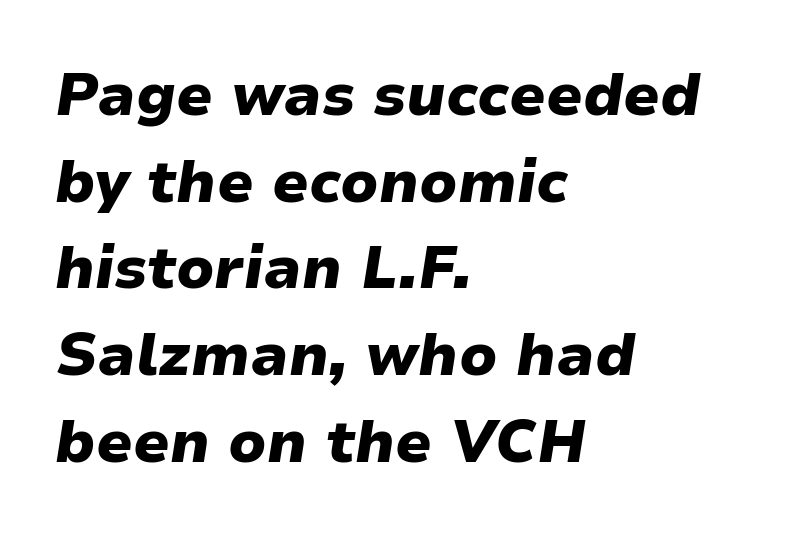
{"italic": "yes", "lean": "right", "slant_degrees": 9, "bold": "yes", "weight": "heavy", "width": "normal", "stroke_contrast": "low", "x_height": "medium", "monospaced": "no", "underline": "no", "align": "left", "line_spacing": "normal", "line_spacing_ratio": 1.47, "letter_spacing": "normal", "letter_spacing_em": 0.0, "glyph_px": 59}
